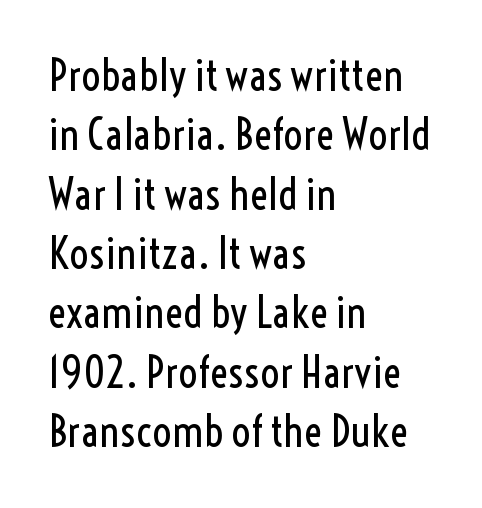
Q: Is the text bold? A: No.
Q: Is the text italic (slanted)? A: No, it is upright.
Q: Is the typeface a serif or a sans-serif typeface? A: Sans-serif.
Q: Is the text underlined? A: No.
Q: How is the paragraph aligned? A: Left-aligned.
Q: Is the spacing between letters normal or unusually wide? A: Normal.
Q: Is the spacing between lines tight, normal or loose? A: Normal.
Q: Width (condensed, normal, or wide)? A: Condensed.
Q: x-height? A: Medium.
Q: Monospaced? A: No.
